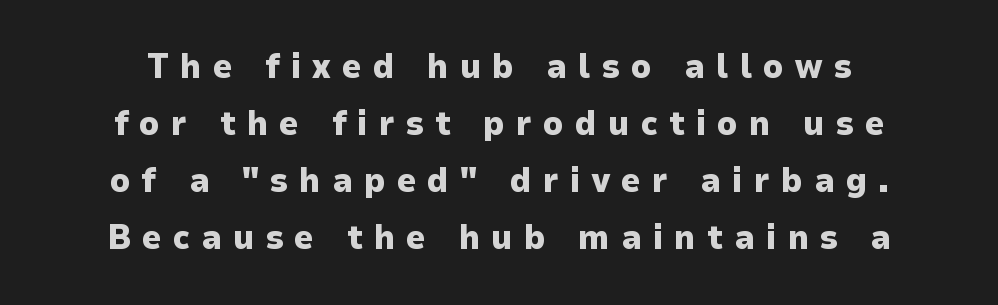
In terms of leading, this rendering sits right in the middle. A typesetter would label this face a sans. The rendering inserts visible extra space after every character. You could not count columns in this text — the font is proportionally spaced.
